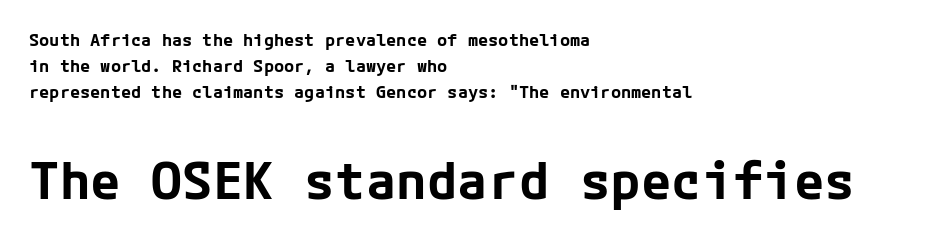
{"serif": "no", "italic": "no", "bold": "yes", "weight": "bold", "width": "normal", "stroke_contrast": "low", "x_height": "medium", "underline": "no", "align": "left", "line_spacing": "normal", "line_spacing_ratio": 1.54, "letter_spacing": "normal", "letter_spacing_em": 0.0, "larger_block": "second", "size_ratio": 3.0, "glyph_px": 51}
